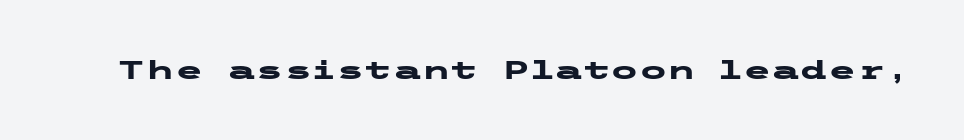
{"italic": "no", "bold": "yes", "underline": "no", "letter_spacing": "normal", "letter_spacing_em": 0.0, "glyph_px": 26}
